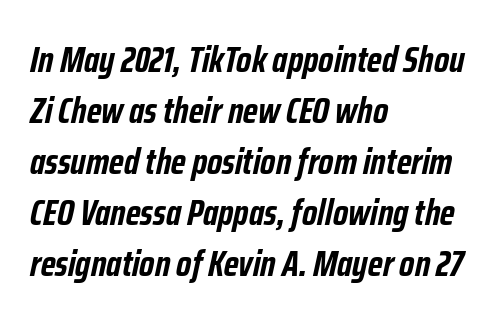
The image shows 37 px semibold, condensed type, italic (leaning right); set left-aligned, normal line spacing (1.38x), normal letter spacing, not underlined; low stroke contrast and a medium x-height.
